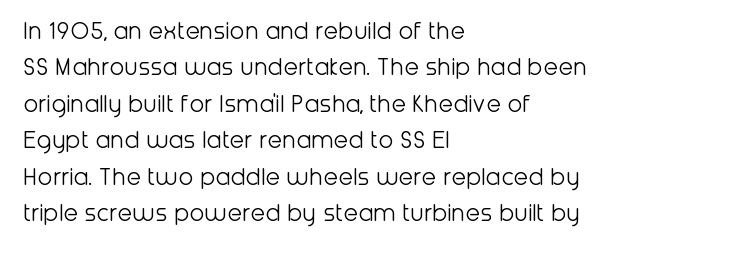
The image shows 27 px text type, upright; set left-aligned, normal line spacing (1.35x), normal letter spacing, not underlined.
